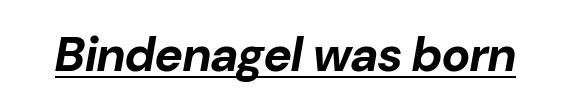
Q: Is the text bold? A: Yes.
Q: Is the text italic (slanted)? A: Yes, it leans right by about 10 degrees.
Q: Is the text underlined? A: Yes.
Q: Is the spacing between letters normal or unusually wide? A: Normal.
Q: Width (condensed, normal, or wide)? A: Normal.
Q: Stroke contrast? A: Low.
Q: x-height? A: Medium.
Q: Monospaced? A: No.
